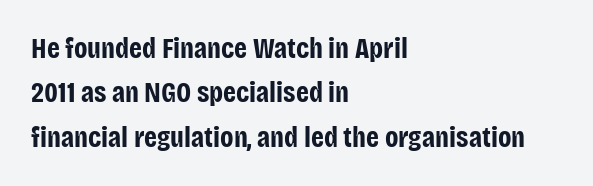
The image shows 29 px bold, condensed sans-serif type, upright; set left-aligned, normal line spacing (1.53x), normal letter spacing, not underlined; low stroke contrast and a large x-height.
